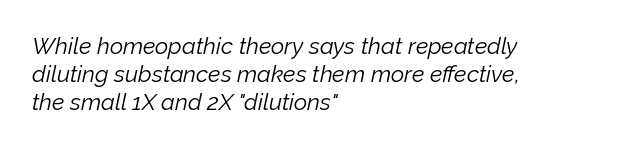
The face looks like a standard text weight, possibly lighter. This is oblique type, the kind used for emphasis or titles. The passage shown is not underscored anywhere. One-word summary of the alignment: left.
